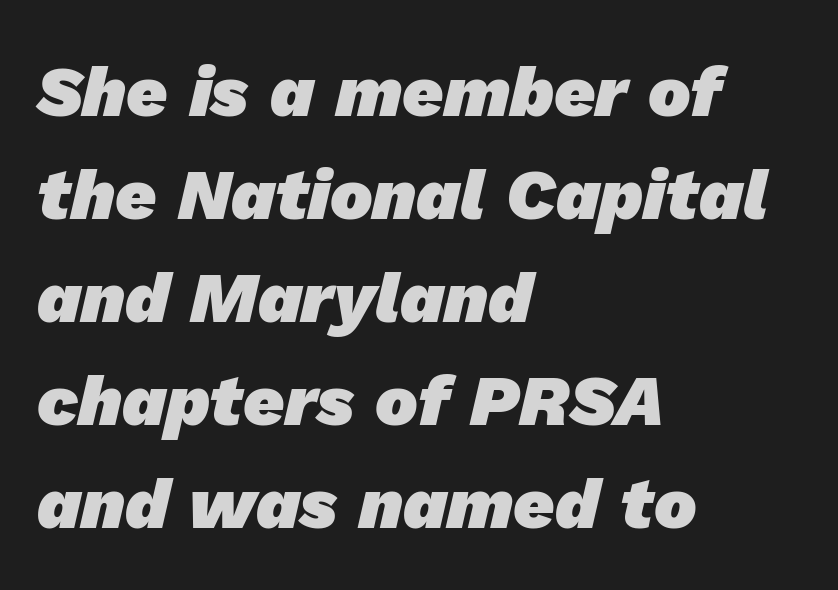
The image shows 71 px heavy sans-serif type; set left-aligned, normal line spacing (1.45x), normal letter spacing, not underlined; low stroke contrast and a medium x-height.
